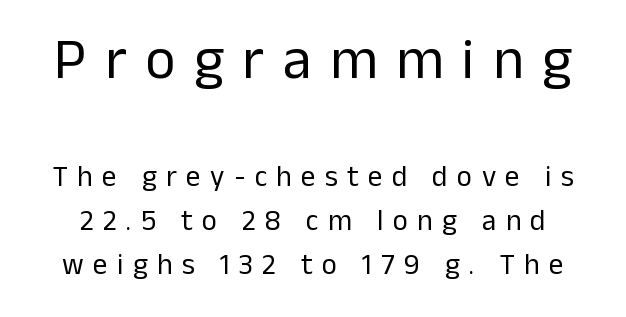
{"serif": "no", "italic": "no", "bold": "no", "weight": "regular", "width": "normal", "stroke_contrast": "low", "x_height": "medium", "monospaced": "no", "underline": "no", "line_spacing": "normal", "line_spacing_ratio": 1.51, "letter_spacing": "wide", "letter_spacing_em": 0.32, "larger_block": "first", "size_ratio": 2.0, "glyph_px": 58}
